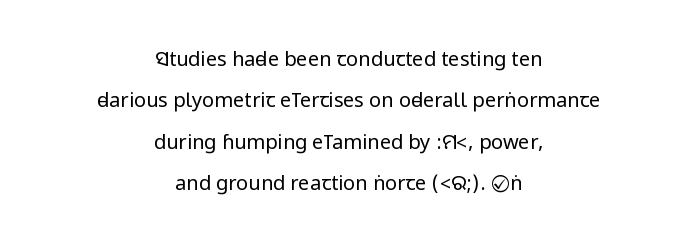
How would I describe the line gaps? Wide and relaxed. Short note: letters normally spaced. The foot of each line stays bare and open. Italic? Not at all — the glyphs are vertical. The compositor balanced each line on the midline.
